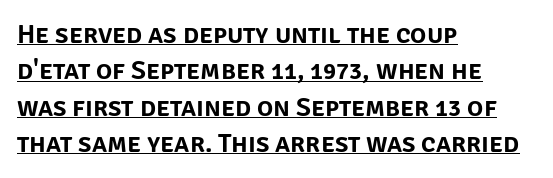
The lines are quadded left. If you drew a line through each stem, it would be perfectly vertical. Compared with typical body copy, the letter spacing here is the same. Vertically, the passage feels balanced, rows spaced as you'd expect.
